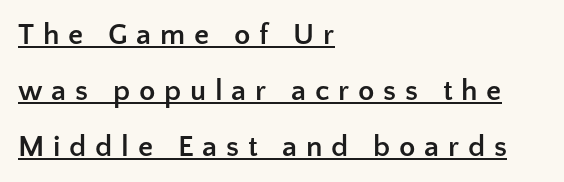
Do the characters align in a grid? No, the font is proportional. Pretty heavy lettering here — definitely bold. Students, observe the line beneath the letters — that is underlining. Does the type have serifs? No, each stem ends abruptly. The typography opts for an upright posture over an oblique one. The lines are quadded left.
